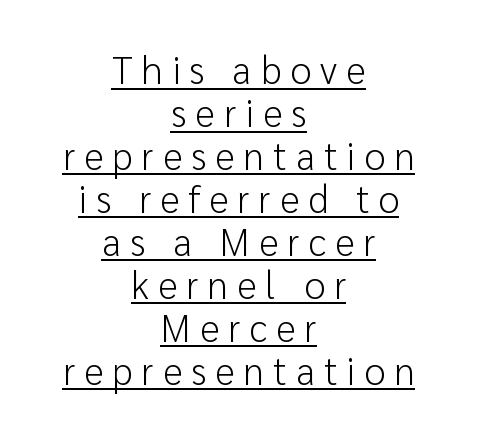
The image shows 38 px light sans-serif type, upright; set centered, tight line spacing (1.13x), unusually wide letter spacing (+0.24 em), underlined; low stroke contrast and a medium x-height.
